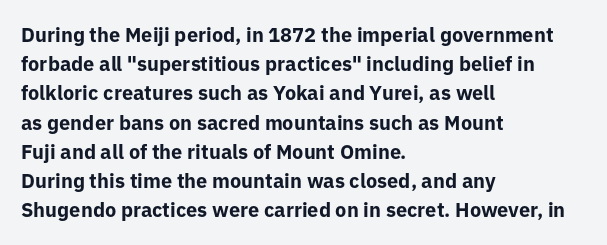
The glyphs are unaccompanied by any horizontal stroke below them. Line spacing here is normal. It's the straight-up-and-down kind of type. A dark, heavy texture on the line: the type is bold. The text block is weighted toward the left margin, trailing off unevenly rightward. Characters follow at the spacing the type designer built in.
